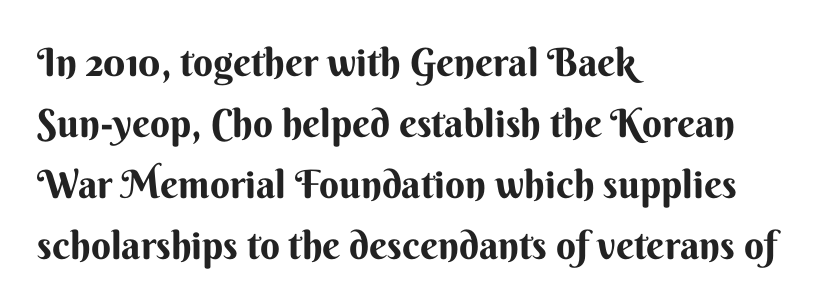
{"serif": "no", "italic": "no", "bold": "yes", "weight": "bold", "width": "normal", "stroke_contrast": "medium", "x_height": "small", "monospaced": "no", "underline": "no", "align": "left", "line_spacing": "normal", "line_spacing_ratio": 1.56, "letter_spacing": "normal", "letter_spacing_em": 0.0, "glyph_px": 39}
